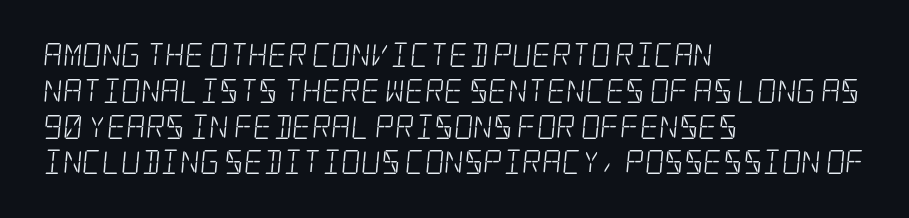
The weight tops out at a normal text grade. Rows of type keep a routine distance in the vertical direction. Underlining? Definitely not there. You could call the tracking neutral — neither tight nor loose.
